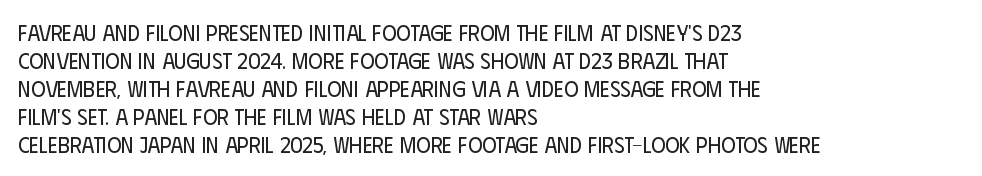
{"italic": "no", "bold": "no", "underline": "no", "align": "left", "line_spacing": "normal", "line_spacing_ratio": 1.27, "letter_spacing": "normal", "letter_spacing_em": 0.0, "glyph_px": 22}
